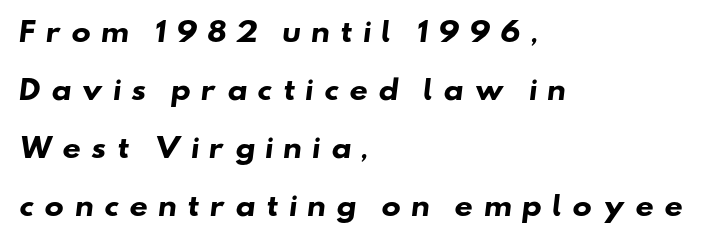
Left-aligned paragraph, ragged on the right. Horizontal bands of white between lines are thick stripes. Display-style spreading of the glyphs; the letterfit is very open. Typesetter's note: full bold, strokes at maximum text heaviness. Each row of text sits above clean, open space.
